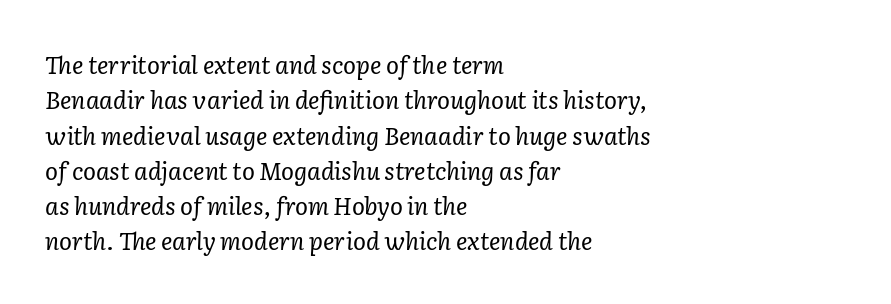
The image shows 24 px text type, italic (leaning right); set left-aligned, normal line spacing (1.47x), normal letter spacing, not underlined.
